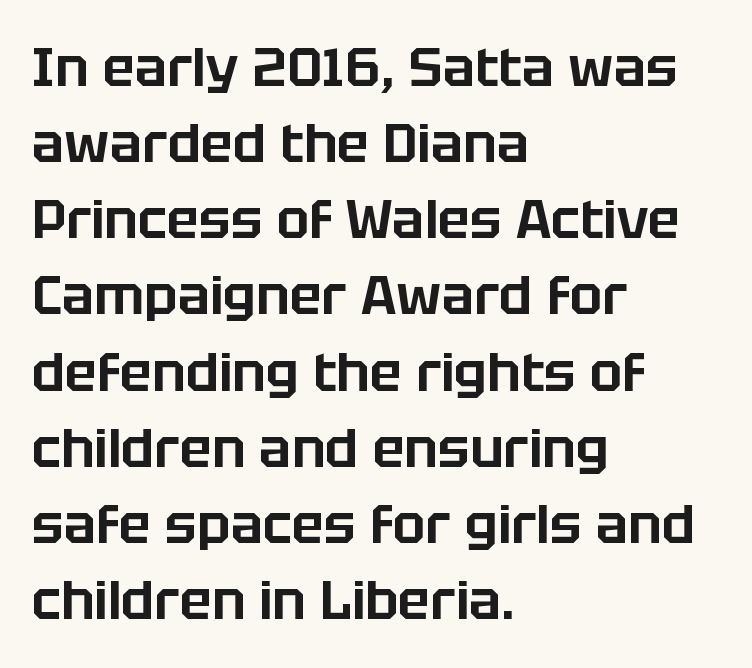
{"serif": "no", "italic": "no", "width": "normal", "stroke_contrast": "low", "x_height": "large", "monospaced": "no", "underline": "no", "align": "left", "line_spacing": "normal", "line_spacing_ratio": 1.41, "letter_spacing": "normal", "letter_spacing_em": 0.0, "glyph_px": 54}
